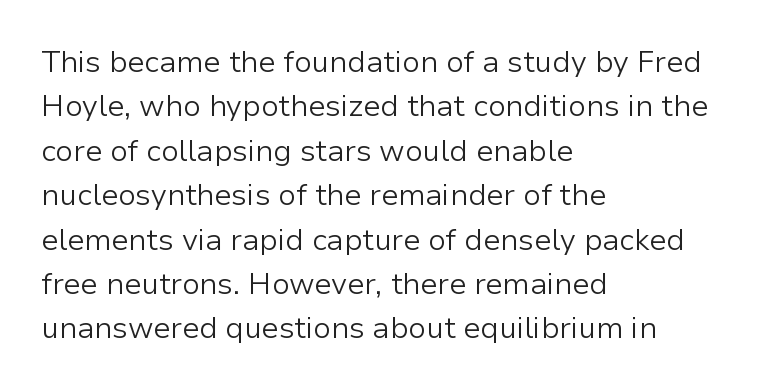
Check where the strokes stop: nothing finishes them off — pure sans. The rag falls on the right side of this text block. Posture: straight, roman, zero tilt. Bold? No — there's no thickening of the strokes. Each letter keeps its own natural width here, so spacing adapts to shape.
